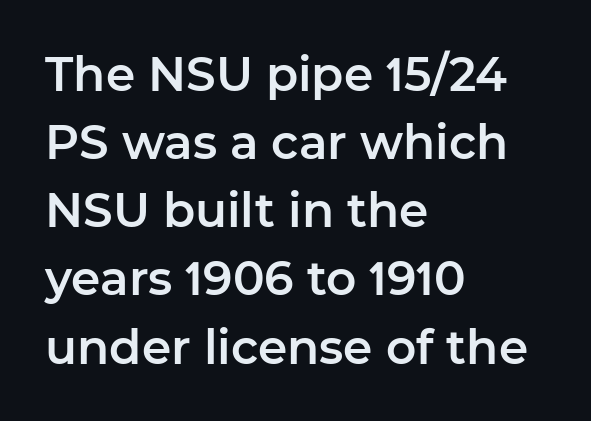
The image shows 47 px sans-serif type, upright; set left-aligned, normal line spacing (1.45x), normal letter spacing, not underlined; low stroke contrast and a medium x-height.
